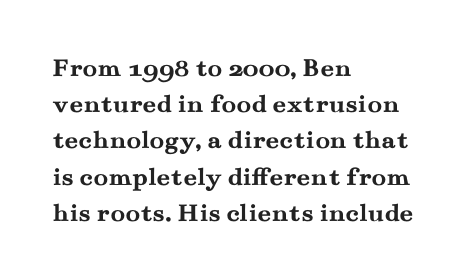
{"italic": "no", "bold": "yes", "underline": "no", "align": "left", "line_spacing": "normal", "line_spacing_ratio": 1.34, "letter_spacing": "normal", "letter_spacing_em": 0.0, "glyph_px": 27}
